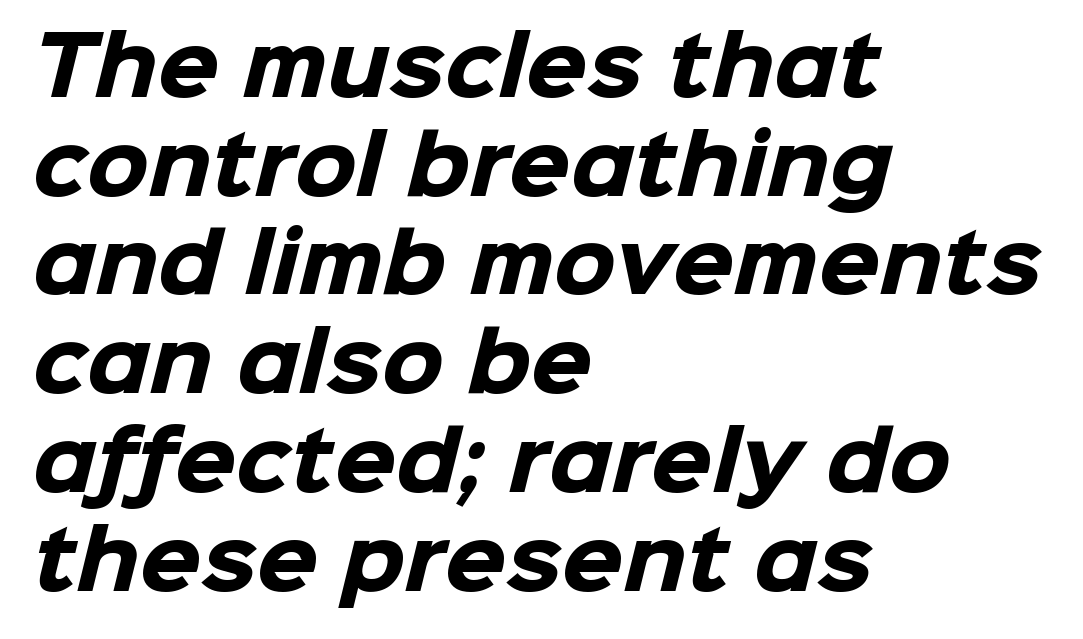
{"serif": "no", "bold": "yes", "weight": "heavy", "width": "normal", "stroke_contrast": "low", "x_height": "medium", "monospaced": "no", "underline": "no", "align": "left", "line_spacing": "normal", "line_spacing_ratio": 1.25, "letter_spacing": "normal", "letter_spacing_em": 0.0, "glyph_px": 79}
